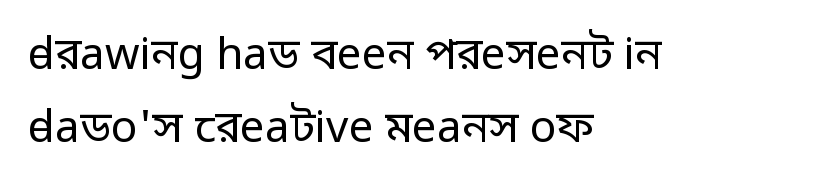
{"serif": "no", "italic": "no", "bold": "no", "weight": "regular", "width": "normal", "stroke_contrast": "low", "x_height": "medium", "monospaced": "no", "underline": "no", "align": "left", "line_spacing": "normal", "line_spacing_ratio": 1.66, "letter_spacing": "normal", "letter_spacing_em": 0.0, "glyph_px": 44}
